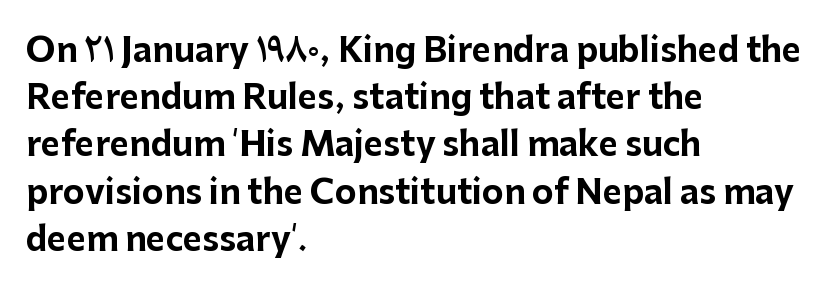
The ragged edge is on the right, which tells us the setting is flush left. Check under the words: just untouched page. Typesetter's note: full bold, strokes at maximum text heaviness. The tracking reads as untouched default to a designer's eye. Rows of type keep a routine distance in the vertical direction. Serifs: no, the terminals of the letterforms are clean.
